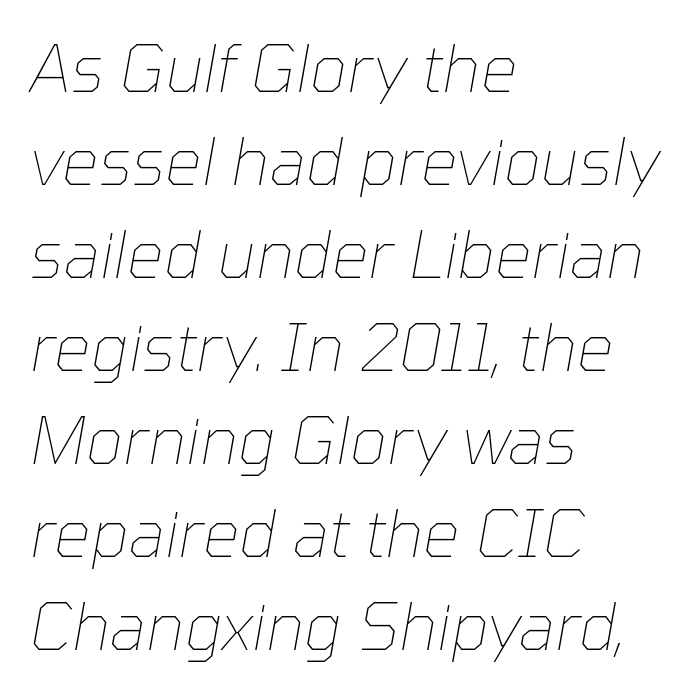
The image shows 65 px thin type, italic (leaning right); set left-aligned, normal line spacing (1.43x), normal letter spacing, not underlined; low stroke contrast and a medium x-height.
